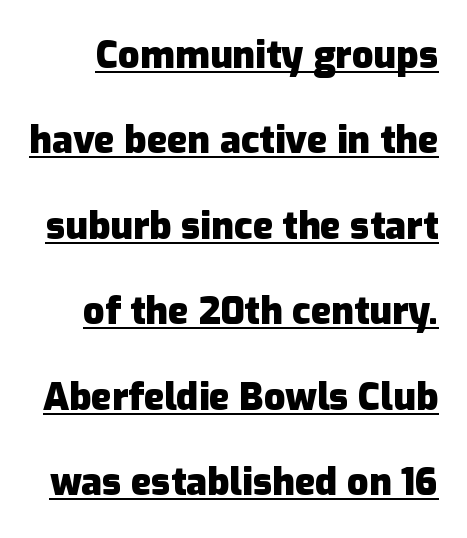
Q: Is the text bold? A: Yes.
Q: Is the text italic (slanted)? A: No, it is upright.
Q: Is the typeface a serif or a sans-serif typeface? A: Sans-serif.
Q: Is the text underlined? A: Yes.
Q: Is the spacing between letters normal or unusually wide? A: Normal.
Q: Is the spacing between lines tight, normal or loose? A: Loose.
Q: Width (condensed, normal, or wide)? A: Normal.
Q: Stroke contrast? A: Low.
Q: x-height? A: Medium.
Q: Monospaced? A: No.
